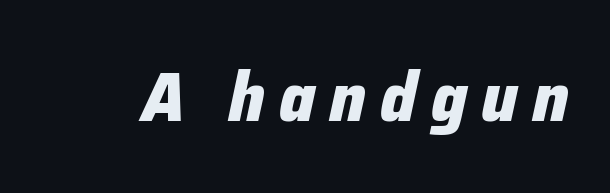
The image shows 70 px heavy type, italic (leaning right); set unusually wide letter spacing (+0.2 em), not underlined; low stroke contrast and a medium x-height.
